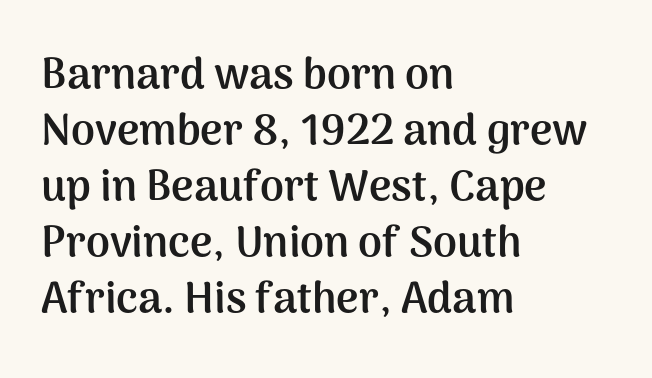
Q: Is the text bold? A: Yes.
Q: Is the text italic (slanted)? A: No, it is upright.
Q: Is the typeface a serif or a sans-serif typeface? A: Sans-serif.
Q: Is the text underlined? A: No.
Q: How is the paragraph aligned? A: Left-aligned.
Q: Is the spacing between letters normal or unusually wide? A: Normal.
Q: Is the spacing between lines tight, normal or loose? A: Normal.
Q: Width (condensed, normal, or wide)? A: Normal.
Q: Stroke contrast? A: Medium.
Q: x-height? A: Medium.
Q: Monospaced? A: No.
